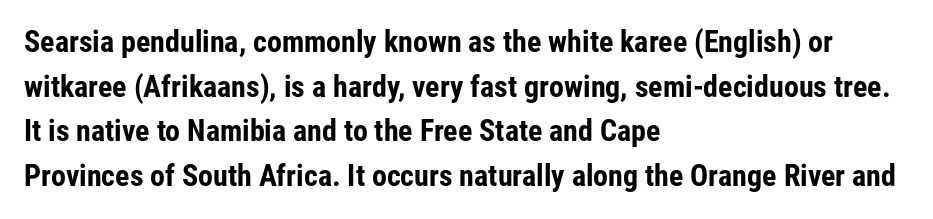
Q: Is the text bold? A: Yes.
Q: Is the text italic (slanted)? A: No, it is upright.
Q: Is the typeface a serif or a sans-serif typeface? A: Sans-serif.
Q: Is the text underlined? A: No.
Q: How is the paragraph aligned? A: Left-aligned.
Q: Is the spacing between letters normal or unusually wide? A: Normal.
Q: Is the spacing between lines tight, normal or loose? A: Normal.
Q: Width (condensed, normal, or wide)? A: Condensed.
Q: Stroke contrast? A: Low.
Q: x-height? A: Medium.
Q: Monospaced? A: No.
